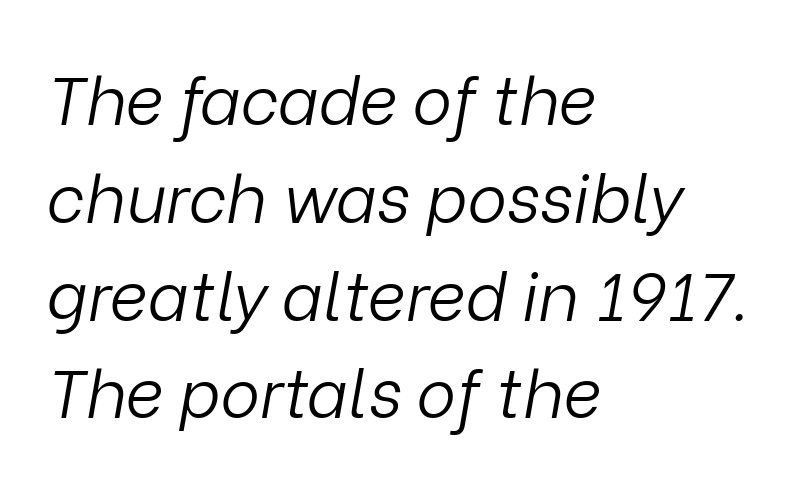
The image shows 67 px light type, italic (leaning right); set left-aligned, normal line spacing (1.46x), normal letter spacing, not underlined; low stroke contrast and a medium x-height.
